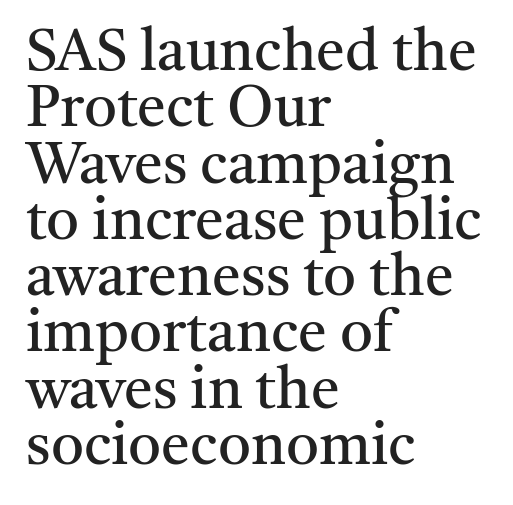
The image shows 58 px regular-weight serif type, upright; set left-aligned, tight line spacing (0.97x), normal letter spacing, not underlined; medium stroke contrast and a medium x-height.
